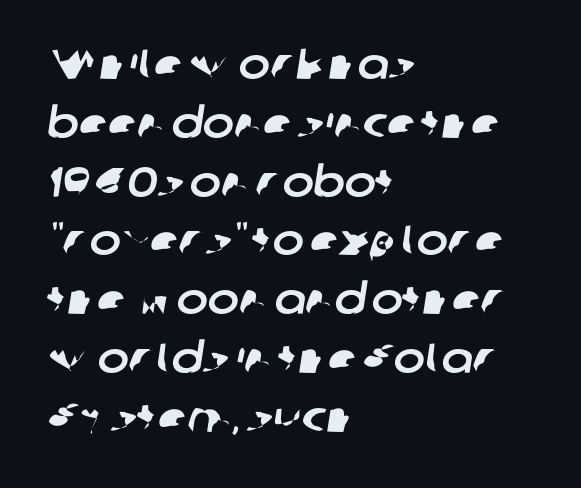
{"serif": "no", "width": "normal", "stroke_contrast": "low", "x_height": "medium", "monospaced": "no", "underline": "no", "align": "left", "line_spacing": "normal", "line_spacing_ratio": 1.4, "letter_spacing": "normal", "letter_spacing_em": 0.0, "glyph_px": 42}
